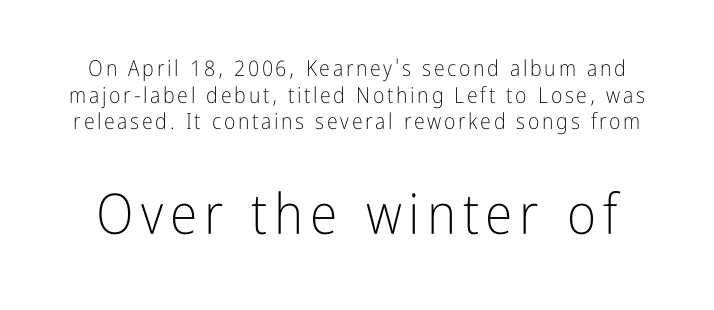
The image shows 56 px light, condensed sans-serif type, upright; set line spacing 1.21x, not underlined; the second (bottom) block is 2.55x larger; low stroke contrast and a medium x-height.
